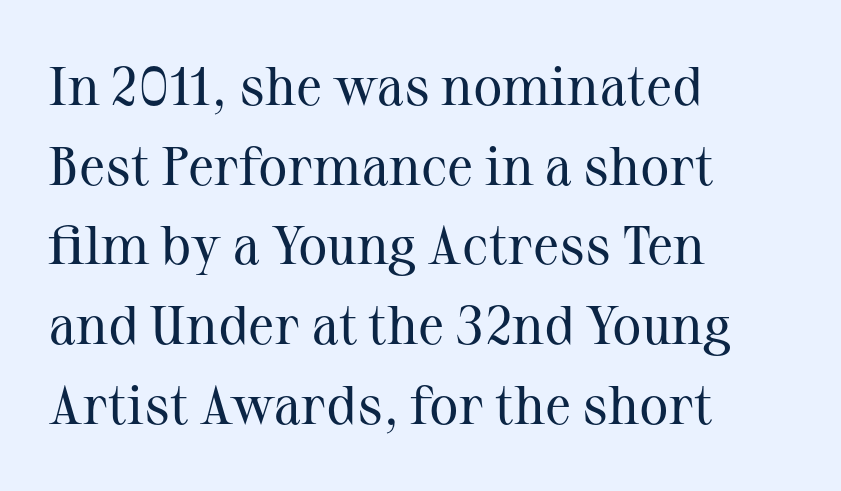
{"serif": "yes", "italic": "no", "bold": "no", "weight": "regular", "width": "normal", "stroke_contrast": "medium", "x_height": "medium", "monospaced": "no", "underline": "no", "align": "left", "line_spacing": "normal", "line_spacing_ratio": 1.45, "letter_spacing": "normal", "letter_spacing_em": 0.0, "glyph_px": 55}
